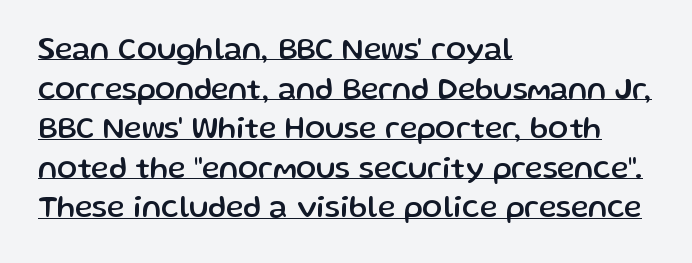
The image shows 30 px sans-serif type, upright; set left-aligned, normal line spacing (1.32x), normal letter spacing, underlined; low stroke contrast and a medium x-height.
